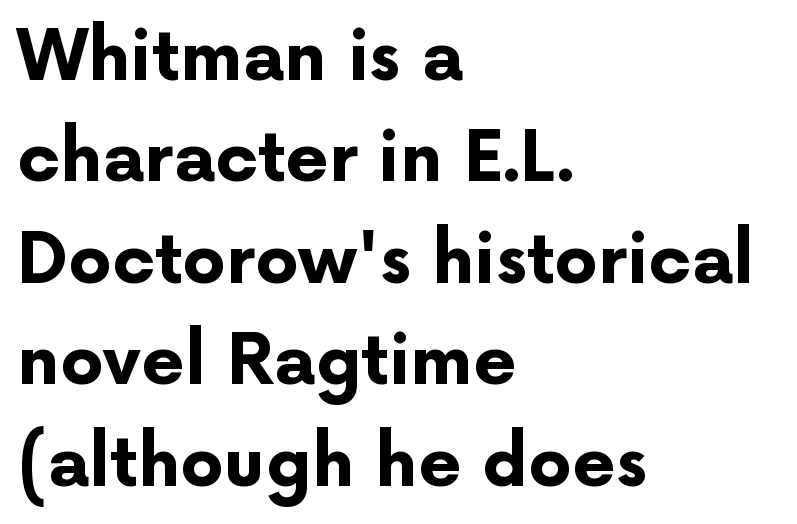
{"serif": "no", "italic": "no", "bold": "yes", "weight": "bold", "width": "normal", "stroke_contrast": "low", "x_height": "medium", "monospaced": "no", "underline": "no", "align": "left", "line_spacing": "normal", "line_spacing_ratio": 1.47, "letter_spacing": "normal", "letter_spacing_em": 0.0, "glyph_px": 69}
